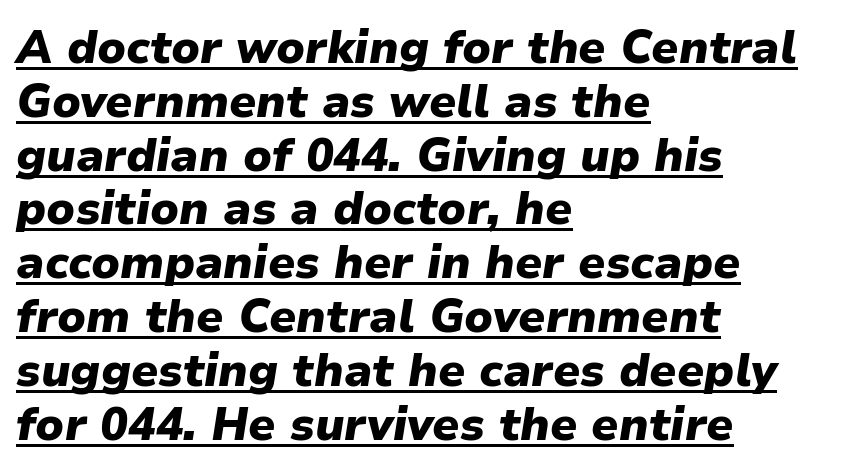
The image shows 46 px heavy type, italic (leaning right); set left-aligned, line spacing 1.17x, normal letter spacing, underlined; low stroke contrast and a medium x-height.
